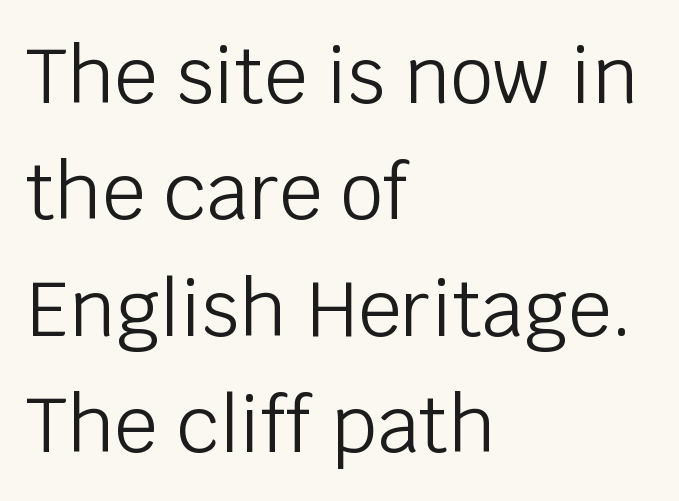
{"serif": "no", "italic": "no", "bold": "no", "weight": "light", "width": "normal", "stroke_contrast": "low", "x_height": "large", "monospaced": "no", "underline": "no", "align": "left", "line_spacing": "normal", "line_spacing_ratio": 1.53, "letter_spacing": "normal", "letter_spacing_em": 0.0, "glyph_px": 76}
